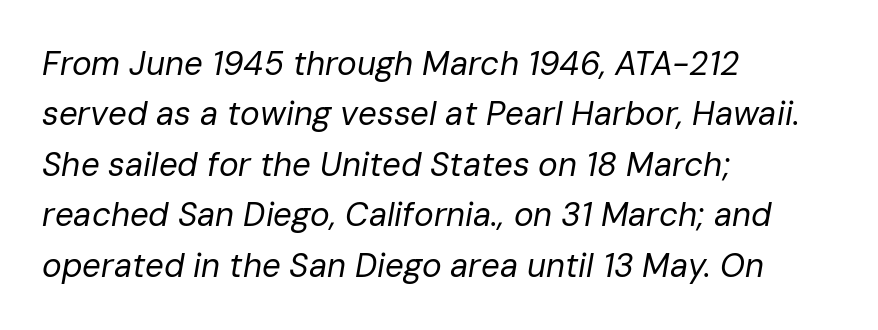
{"italic": "yes", "lean": "right", "slant_degrees": 10, "bold": "no", "weight": "regular", "width": "normal", "stroke_contrast": "low", "x_height": "medium", "monospaced": "no", "underline": "no", "align": "left", "line_spacing": "normal", "line_spacing_ratio": 1.53, "letter_spacing": "normal", "letter_spacing_em": 0.0, "glyph_px": 33}
